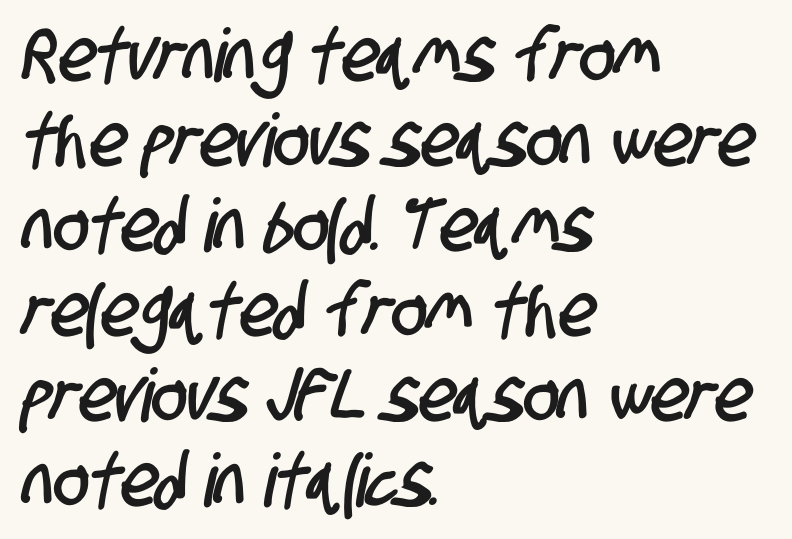
{"serif": "no", "width": "condensed", "stroke_contrast": "low", "x_height": "large", "monospaced": "no", "underline": "no", "align": "left", "line_spacing": "tight", "line_spacing_ratio": 1.15, "letter_spacing": "normal", "letter_spacing_em": 0.0, "glyph_px": 74}
